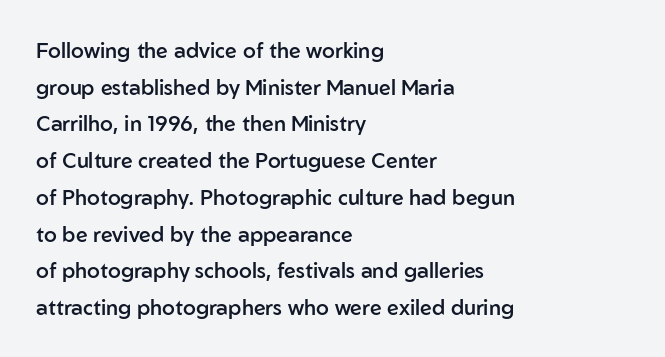
The image shows 21 px text type, upright; set left-aligned, line spacing 1.75x, normal letter spacing, not underlined.
